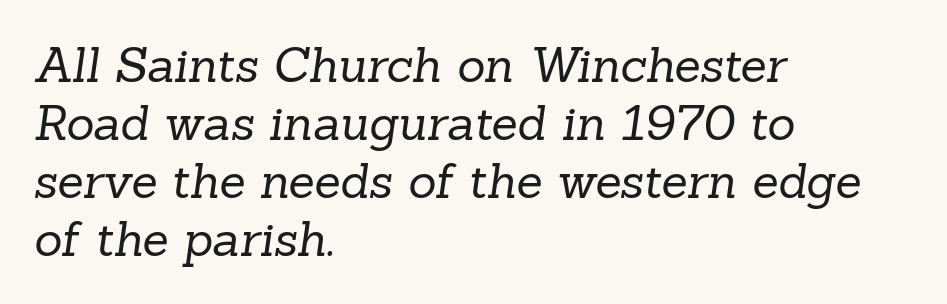
{"serif": "yes", "bold": "no", "weight": "regular", "width": "normal", "stroke_contrast": "low", "x_height": "medium", "monospaced": "no", "underline": "no", "align": "left", "line_spacing_ratio": 1.21, "letter_spacing": "normal", "letter_spacing_em": 0.0, "glyph_px": 48}
